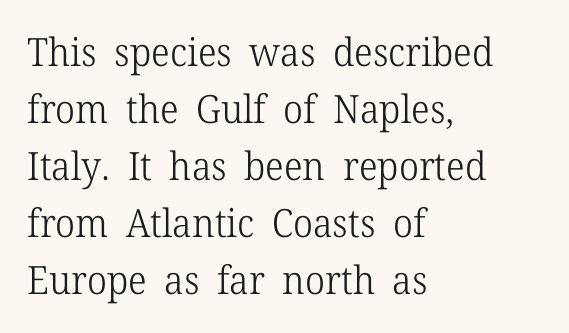
Tracking value appears to be zero — textbook default spacing. The zone under the glyphs is completely vacant. This block has exactly the height ordinary leading produces. This sample is left-justified, so line endings fall wherever the words run out. Spacing verdict: proportional, widths tailored to each character. The lettering holds an erect, upright posture throughout.
